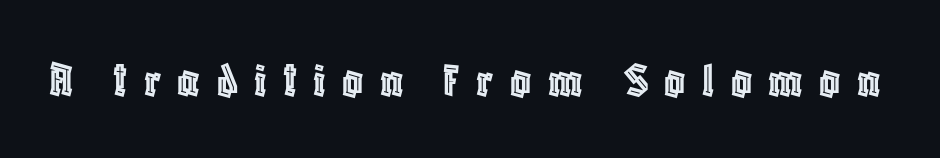
The image shows 51 px condensed type, upright; set unusually wide letter spacing (+0.32 em), not underlined; a large x-height.
